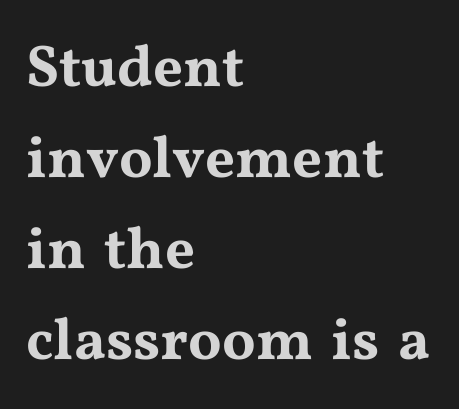
{"serif": "yes", "italic": "no", "width": "wide", "stroke_contrast": "medium", "x_height": "medium", "monospaced": "no", "underline": "no", "align": "left", "line_spacing": "normal", "line_spacing_ratio": 1.54, "letter_spacing": "normal", "letter_spacing_em": 0.0, "glyph_px": 59}
